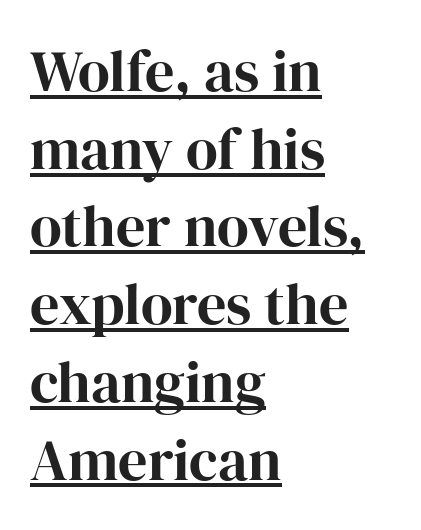
The image shows 58 px serif type, upright; set left-aligned, normal line spacing (1.34x), normal letter spacing, underlined; high stroke contrast and a medium x-height.
